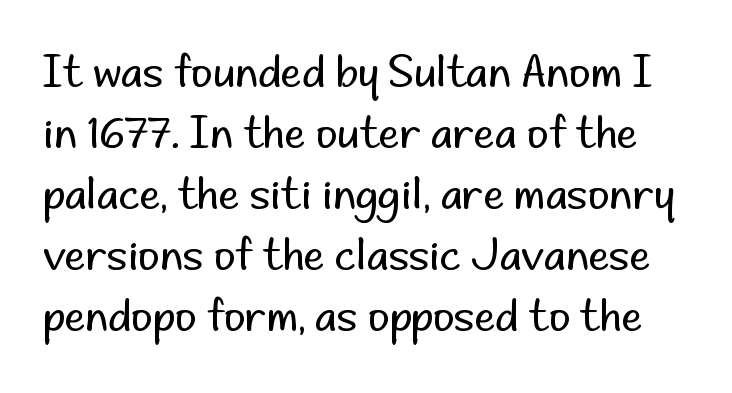
Underline: absent. The font's upright variant was chosen for this text. Evenly set lines give the paragraph a standard silhouette. The gaps between neighbouring characters are ordinary and unremarkable. I'd call this a sans setting — the letters go barefoot.
